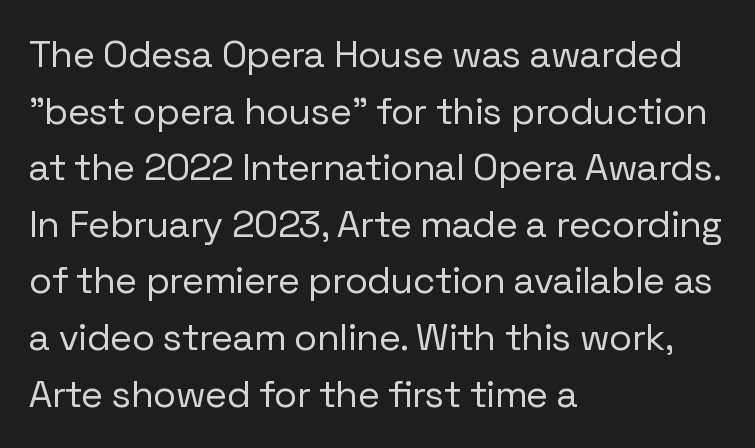
The image shows 38 px regular-weight sans-serif type, upright; set left-aligned, normal line spacing (1.49x), normal letter spacing, not underlined; low stroke contrast and a medium x-height.
